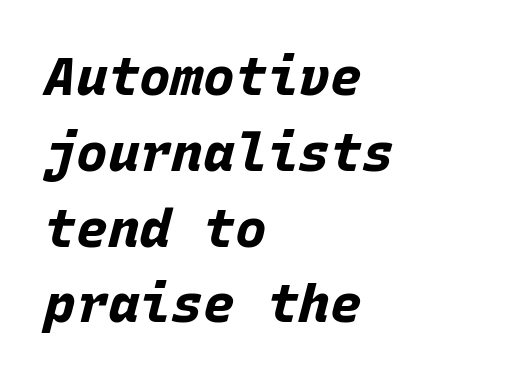
Q: Is the text bold? A: Yes.
Q: Is the text italic (slanted)? A: Yes, it leans right by about 15 degrees.
Q: Is the text underlined? A: No.
Q: How is the paragraph aligned? A: Left-aligned.
Q: Is the spacing between letters normal or unusually wide? A: Normal.
Q: Is the spacing between lines tight, normal or loose? A: Normal.
Q: Width (condensed, normal, or wide)? A: Normal.
Q: Stroke contrast? A: Low.
Q: x-height? A: Large.
Q: Monospaced? A: Yes.
